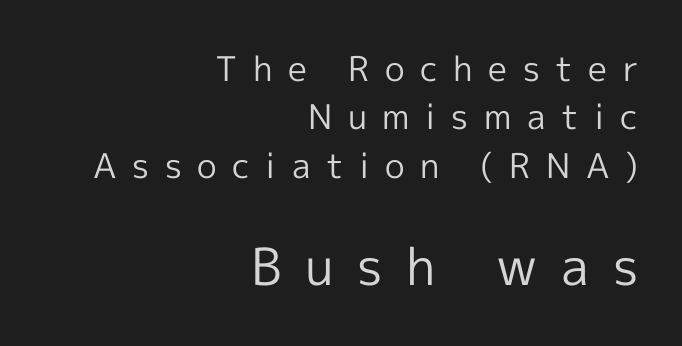
{"serif": "no", "italic": "no", "bold": "no", "weight": "regular", "width": "normal", "x_height": "medium", "monospaced": "no", "underline": "no", "align": "right", "line_spacing": "normal", "line_spacing_ratio": 1.42, "letter_spacing": "wide", "letter_spacing_em": 0.46, "larger_block": "second", "size_ratio": 1.5, "glyph_px": 51}
